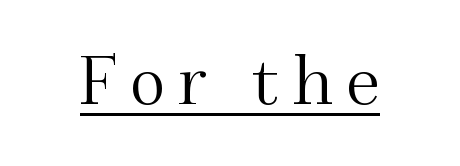
The image shows 67 px serif type, upright; set unusually wide letter spacing (+0.2 em), underlined; medium stroke contrast and a small x-height.
